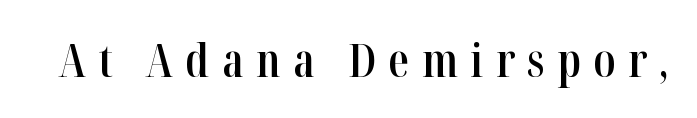
The characters look somewhat weighty, a semibold short of true bold. The letters stand upright; this is a roman face. The space directly below the letters is spotless. A typesetter would call this proportional, since set widths differ per character.
